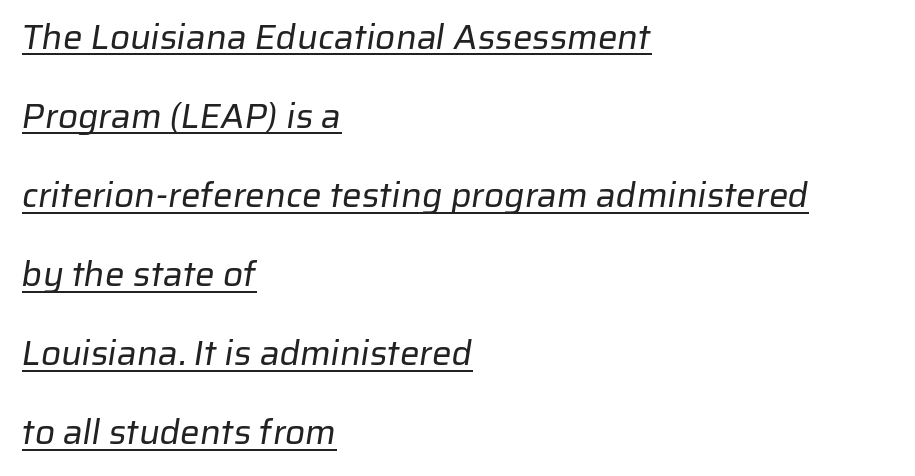
Q: Is the text bold? A: No.
Q: Is the typeface a serif or a sans-serif typeface? A: Sans-serif.
Q: Is the text underlined? A: Yes.
Q: How is the paragraph aligned? A: Left-aligned.
Q: Is the spacing between letters normal or unusually wide? A: Normal.
Q: Is the spacing between lines tight, normal or loose? A: Loose.
Q: Width (condensed, normal, or wide)? A: Normal.
Q: Stroke contrast? A: Low.
Q: x-height? A: Medium.
Q: Monospaced? A: No.
